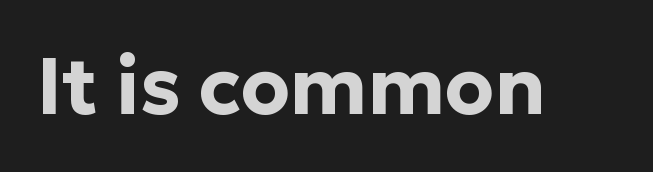
The image shows 79 px bold sans-serif type, upright; set normal letter spacing, not underlined; low stroke contrast and a medium x-height.
